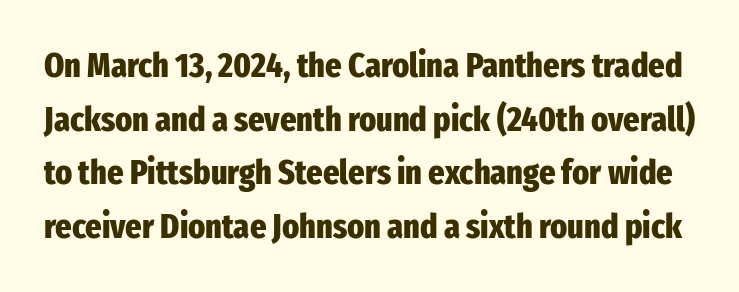
The image shows 35 px heavy, condensed sans-serif type, upright; set normal line spacing (1.53x), normal letter spacing, not underlined; low stroke contrast and a medium x-height.
